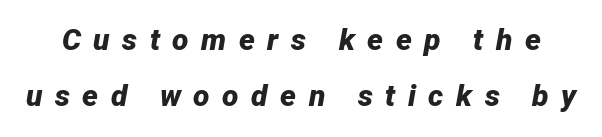
{"italic": "yes", "lean": "right", "slant_degrees": 12, "bold": "yes", "weight": "bold", "width": "normal", "stroke_contrast": "low", "x_height": "medium", "monospaced": "no", "underline": "no", "line_spacing_ratio": 1.87, "letter_spacing": "wide", "letter_spacing_em": 0.42, "glyph_px": 30}
